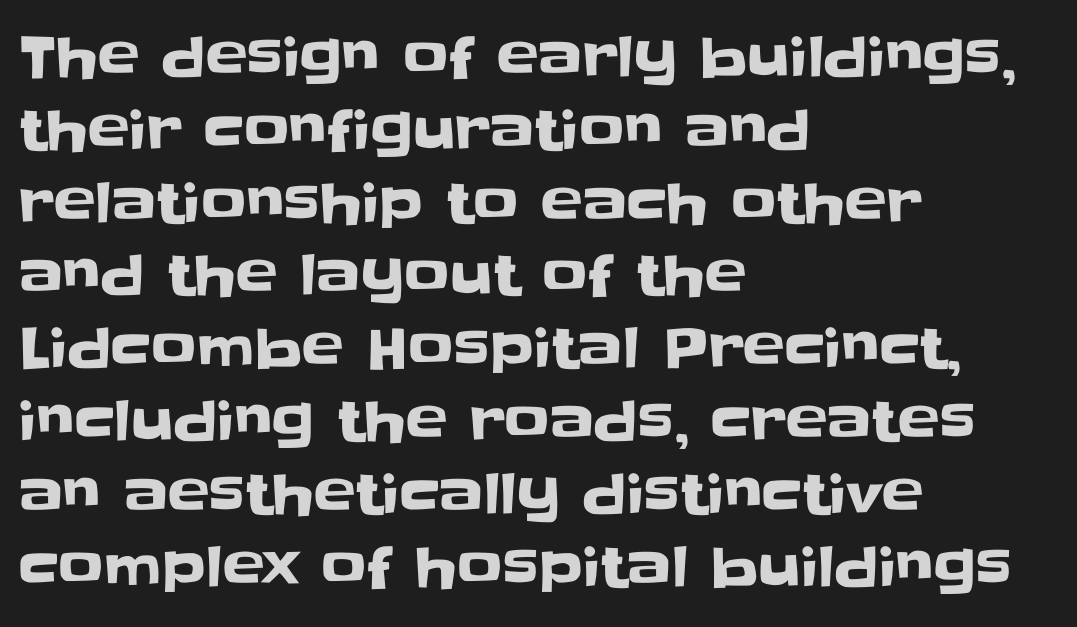
Q: Is the text italic (slanted)? A: No, it is upright.
Q: Is the typeface a serif or a sans-serif typeface? A: Sans-serif.
Q: Is the text underlined? A: No.
Q: How is the paragraph aligned? A: Left-aligned.
Q: Is the spacing between letters normal or unusually wide? A: Normal.
Q: Is the spacing between lines tight, normal or loose? A: Normal.
Q: Width (condensed, normal, or wide)? A: Normal.
Q: Stroke contrast? A: Low.
Q: x-height? A: Large.
Q: Monospaced? A: No.
